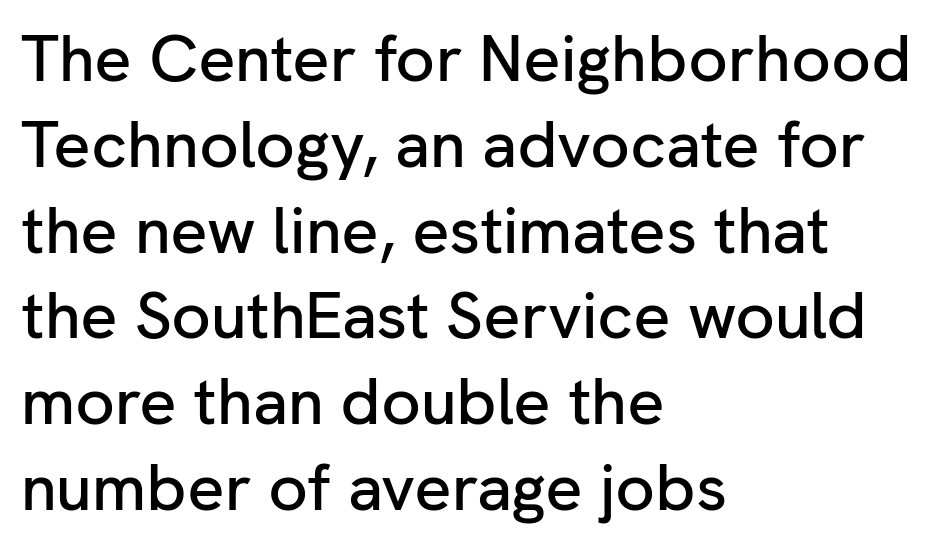
{"serif": "no", "italic": "no", "width": "normal", "stroke_contrast": "low", "x_height": "medium", "monospaced": "no", "underline": "no", "align": "left", "line_spacing": "normal", "line_spacing_ratio": 1.32, "letter_spacing": "normal", "letter_spacing_em": 0.0, "glyph_px": 65}
